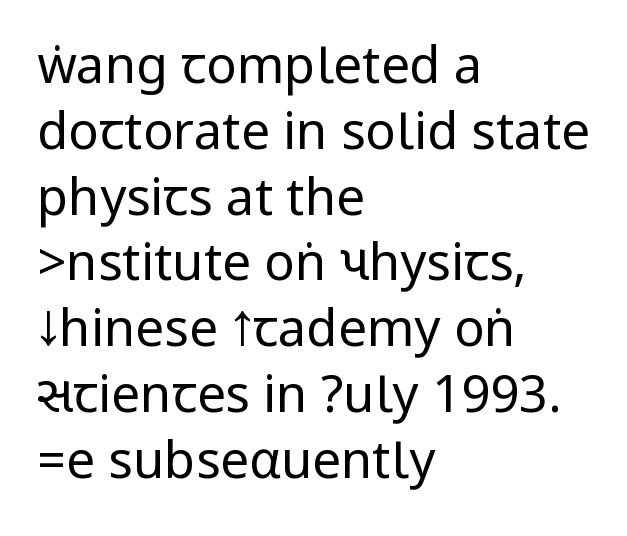
Heft: none added — not bold. Descenders are the only things crossing below the line. Stroke terminals: plain, sans-serif. Each word holds together tightly as a unit, with standard inter-letter gaps. Compared with typical paragraphs, the rows here are spaced about the same. One-word summary of the alignment: left.
